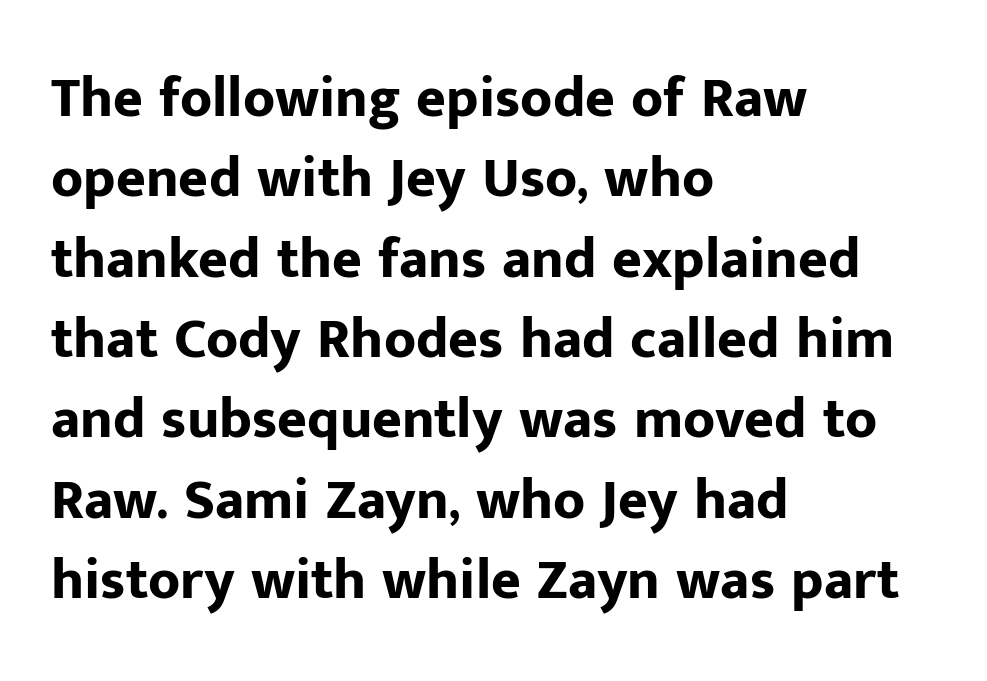
The image shows 57 px bold sans-serif type, upright; set left-aligned, normal line spacing (1.41x), normal letter spacing, not underlined; low stroke contrast and a medium x-height.
